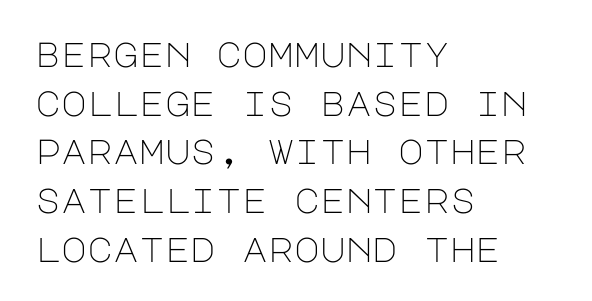
The foot of each line stays bare and open. The leading is moderate, giving the passage an even texture. The text was rendered using a sans face with plain stroke endings. Designer's note — italics off, roman on. The strokes carry an ordinary text weight at most. Notice how the passage keeps a crisp vertical edge on the left only.
